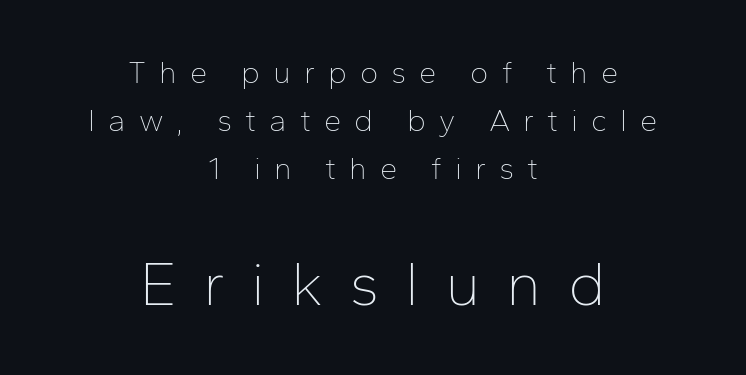
Q: Is the text bold? A: No.
Q: Is the text italic (slanted)? A: No, it is upright.
Q: Is the typeface a serif or a sans-serif typeface? A: Sans-serif.
Q: Is the text underlined? A: No.
Q: How is the paragraph aligned? A: Centered.
Q: Is the spacing between letters normal or unusually wide? A: Unusually wide.
Q: Is the spacing between lines tight, normal or loose? A: Normal.
Q: Which block of text is set in a larger size, the first (top) or the second (bottom)? A: The second (bottom) one.
Q: Width (condensed, normal, or wide)? A: Normal.
Q: Stroke contrast? A: Low.
Q: x-height? A: Medium.
Q: Monospaced? A: No.
